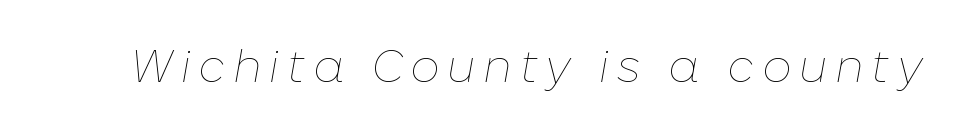
Q: Is the text bold? A: No.
Q: Is the text italic (slanted)? A: Yes, it leans right by about 10 degrees.
Q: Is the text underlined? A: No.
Q: Width (condensed, normal, or wide)? A: Normal.
Q: Stroke contrast? A: Low.
Q: x-height? A: Medium.
Q: Monospaced? A: No.
